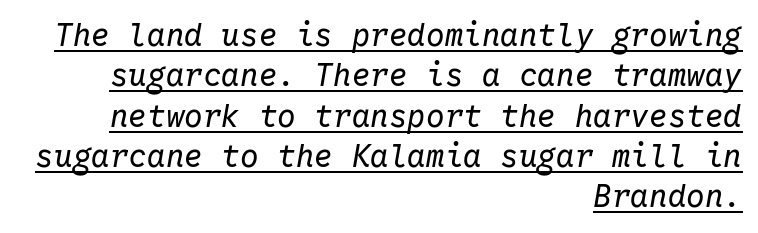
The image shows 31 px regular-weight type, italic (leaning right), monospaced; set right-aligned, normal line spacing (1.3x), normal letter spacing, underlined; low stroke contrast and a medium x-height.
